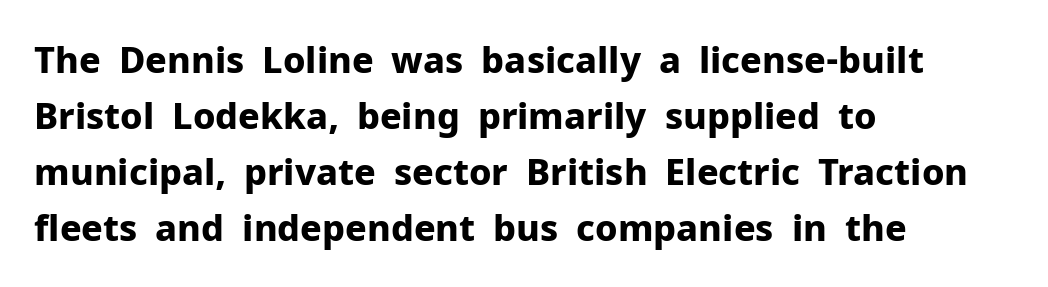
Q: Is the text bold? A: Yes.
Q: Is the text italic (slanted)? A: No, it is upright.
Q: Is the typeface a serif or a sans-serif typeface? A: Sans-serif.
Q: Is the text underlined? A: No.
Q: How is the paragraph aligned? A: Left-aligned.
Q: Is the spacing between letters normal or unusually wide? A: Normal.
Q: Is the spacing between lines tight, normal or loose? A: Normal.
Q: Width (condensed, normal, or wide)? A: Normal.
Q: Stroke contrast? A: Low.
Q: x-height? A: Medium.
Q: Monospaced? A: No.
